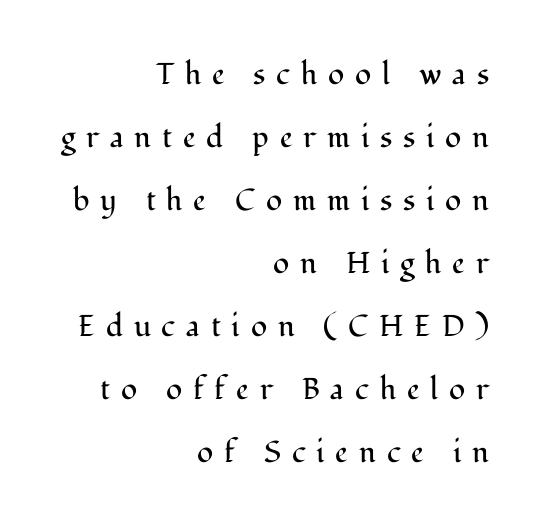
The image shows 30 px regular-weight serif type, upright; set right-aligned, loose line spacing (2.1x), unusually wide letter spacing (+0.36 em), not underlined; medium stroke contrast and a medium x-height.
